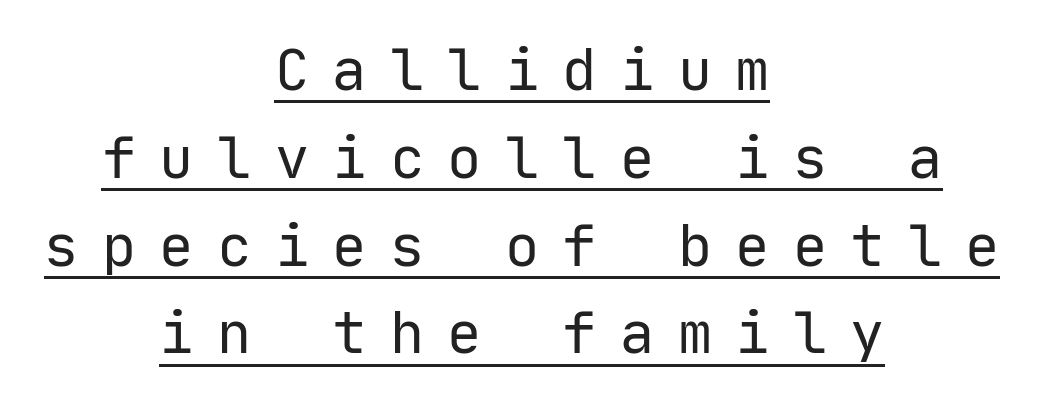
{"serif": "no", "italic": "no", "bold": "no", "weight": "regular", "width": "normal", "stroke_contrast": "low", "x_height": "medium", "monospaced": "yes", "underline": "yes", "align": "center", "line_spacing": "normal", "line_spacing_ratio": 1.54, "letter_spacing": "wide", "letter_spacing_em": 0.41, "glyph_px": 57}
